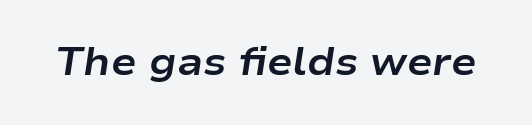
The image shows 38 px bold, wide type, italic (leaning right); set normal letter spacing, not underlined; low stroke contrast and a medium x-height.
